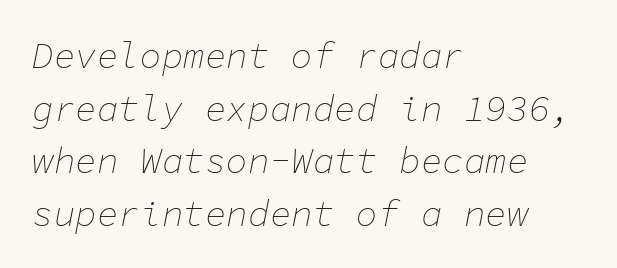
{"italic": "yes", "lean": "right", "slant_degrees": 11, "bold": "no", "weight": "thin", "width": "normal", "stroke_contrast": "low", "x_height": "medium", "monospaced": "yes", "underline": "no", "align": "left", "line_spacing": "normal", "line_spacing_ratio": 1.46, "letter_spacing": "normal", "letter_spacing_em": 0.0, "glyph_px": 36}
